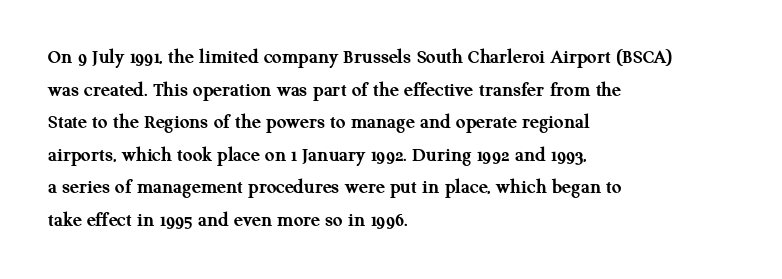
{"italic": "no", "bold": "yes", "underline": "no", "align": "left", "line_spacing": "normal", "line_spacing_ratio": 1.55, "letter_spacing": "normal", "letter_spacing_em": 0.0, "glyph_px": 21}
